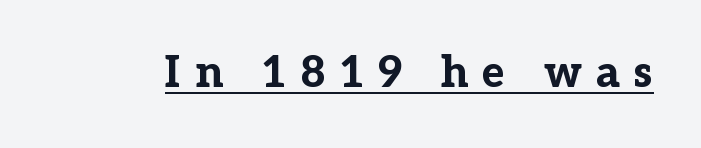
The image shows 43 px bold serif type, upright; set unusually wide letter spacing (+0.33 em), underlined; low stroke contrast and a medium x-height.
